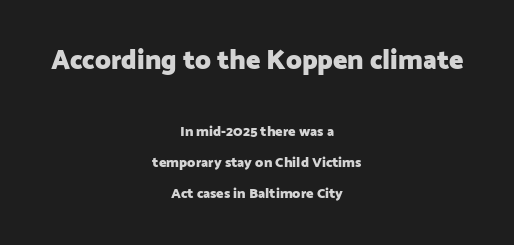
Here the first block reads like a headline and the second like body copy. Words appear dense and cohesive because spacing is normal. Successive baselines arrive slowly, with a big drop between each. The characters look thick and weighty, a clear bold. Quick note: underline off.
